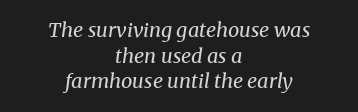
Q: Is the text bold? A: No.
Q: Is the text italic (slanted)? A: Yes, it leans right by about 8 degrees.
Q: Is the text underlined? A: No.
Q: How is the paragraph aligned? A: Centered.
Q: Is the spacing between letters normal or unusually wide? A: Normal.
Q: Is the spacing between lines tight, normal or loose? A: Normal.
